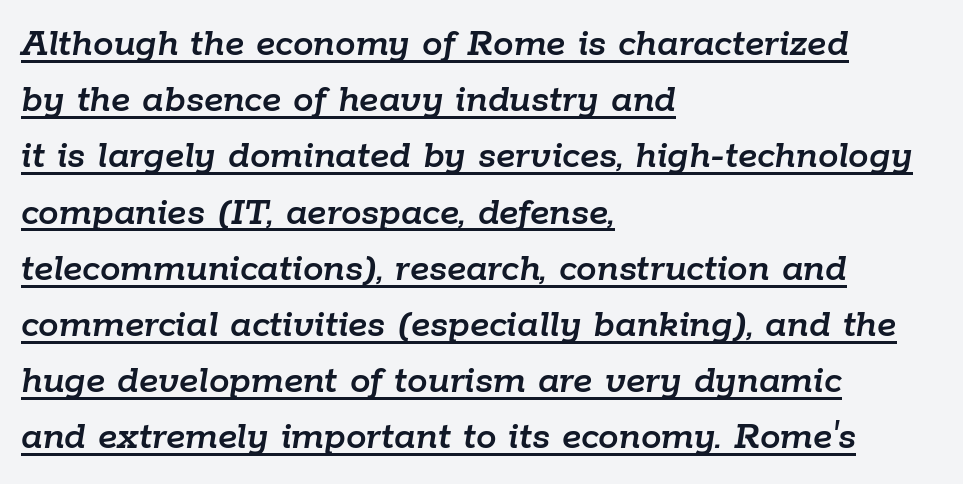
The image shows 41 px text type, italic (leaning right); set left-aligned, normal line spacing (1.37x), normal letter spacing, underlined; low stroke contrast and a medium x-height.
